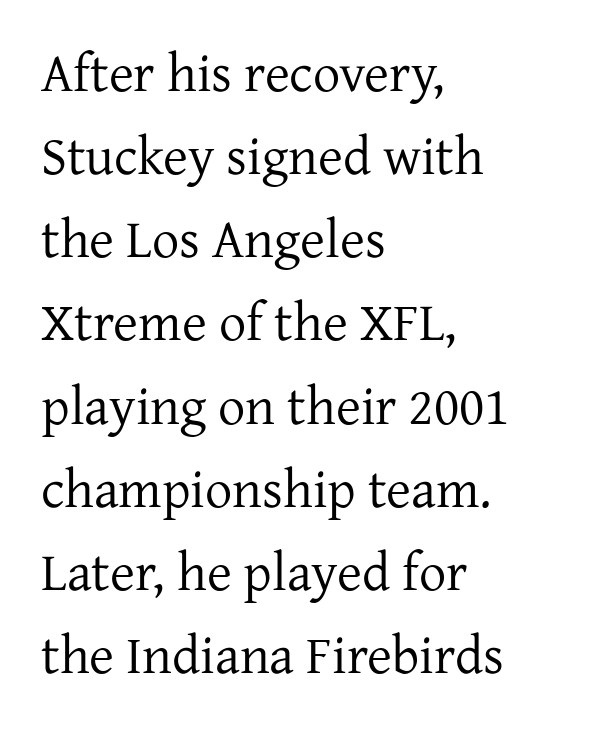
The image shows 54 px regular-weight serif type, upright; set left-aligned, normal line spacing (1.54x), normal letter spacing, not underlined; low stroke contrast and a medium x-height.
